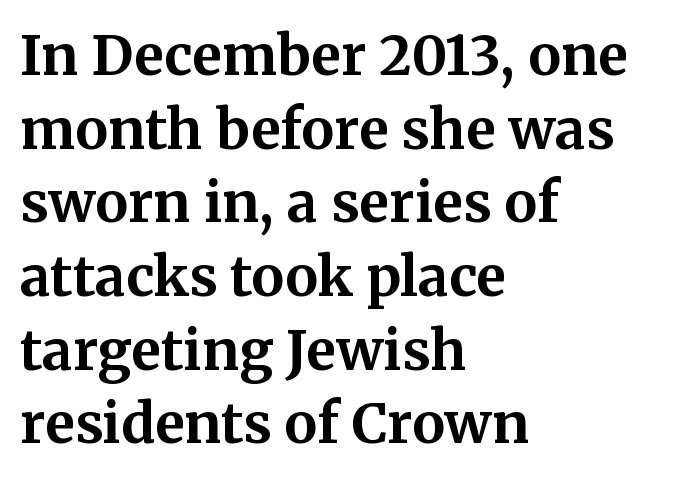
{"serif": "yes", "italic": "no", "bold": "yes", "weight": "bold", "width": "normal", "stroke_contrast": "medium", "x_height": "medium", "monospaced": "no", "underline": "no", "align": "left", "line_spacing": "normal", "line_spacing_ratio": 1.34, "letter_spacing": "normal", "letter_spacing_em": 0.0, "glyph_px": 55}
